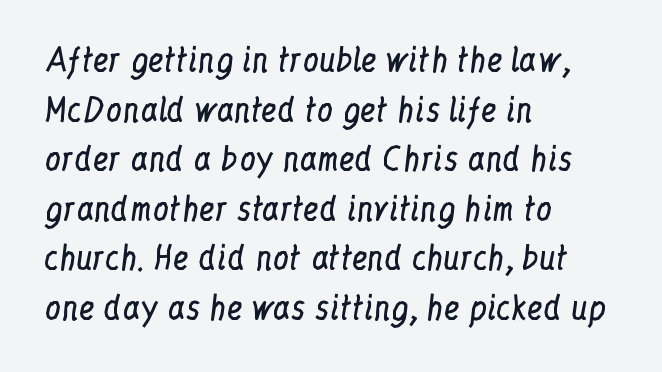
Q: Is the text bold? A: No.
Q: Is the text italic (slanted)? A: Yes.
Q: Is the typeface a serif or a sans-serif typeface? A: Serif.
Q: Is the text underlined? A: No.
Q: How is the paragraph aligned? A: Left-aligned.
Q: Is the spacing between letters normal or unusually wide? A: Normal.
Q: Is the spacing between lines tight, normal or loose? A: Normal.
Q: Width (condensed, normal, or wide)? A: Condensed.
Q: Stroke contrast? A: Low.
Q: x-height? A: Medium.
Q: Monospaced? A: No.
